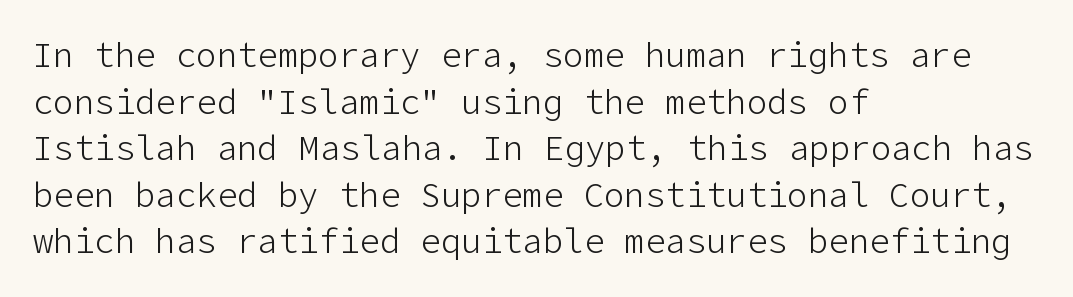
The image shows 34 px light sans-serif type, upright; set left-aligned, normal line spacing (1.37x), normal letter spacing, not underlined; low stroke contrast and a medium x-height.
